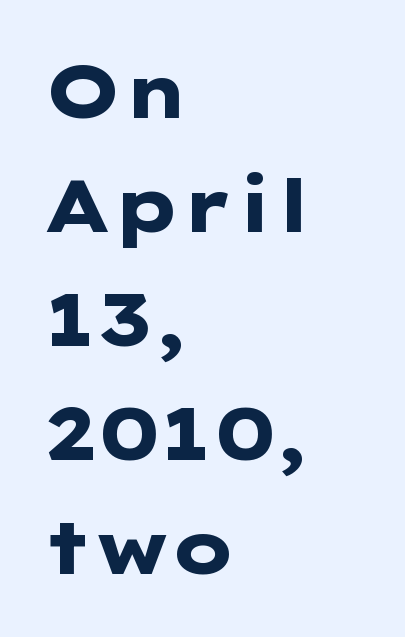
The image shows 74 px heavy, wide sans-serif type, upright; set left-aligned, normal line spacing (1.54x), normal letter spacing, not underlined; low stroke contrast and a medium x-height.
